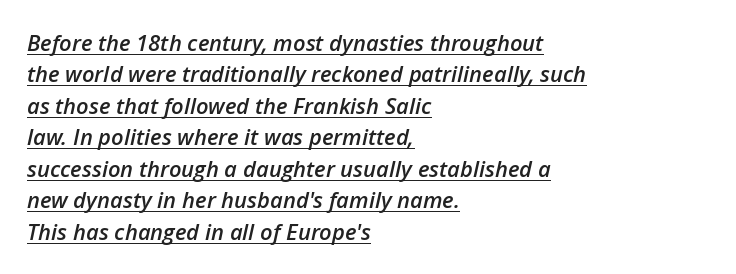
{"italic": "yes", "lean": "right", "slant_degrees": 12, "bold": "semi", "underline": "yes", "align": "left", "line_spacing": "normal", "line_spacing_ratio": 1.43, "letter_spacing": "normal", "letter_spacing_em": 0.0, "glyph_px": 22}
